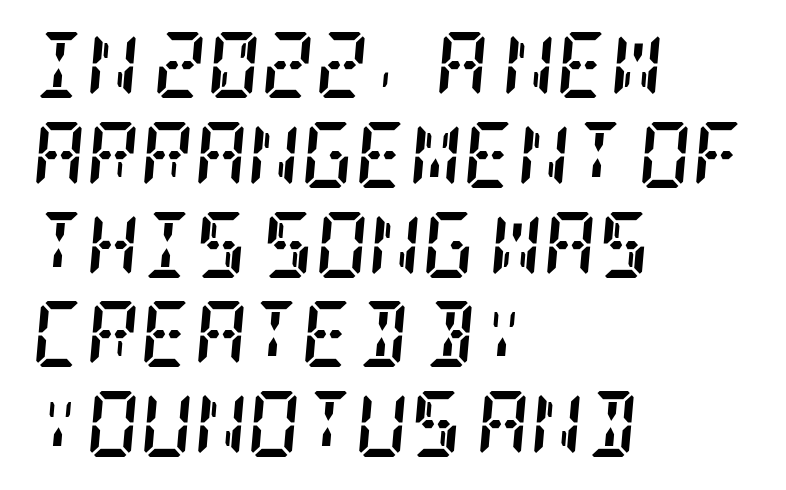
The image shows 66 px semibold, condensed serif type, italic (leaning right); set left-aligned, normal line spacing (1.36x), normal letter spacing, not underlined; low stroke contrast and a large x-height.
